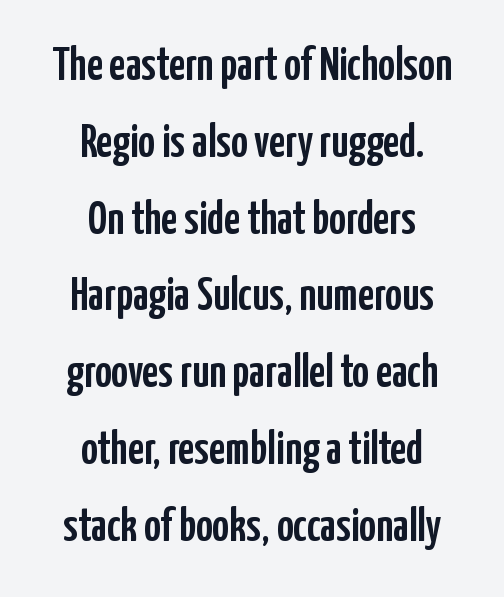
The image shows 46 px condensed sans-serif type, upright; set centered, normal line spacing (1.67x), normal letter spacing, not underlined; low stroke contrast and a medium x-height.
